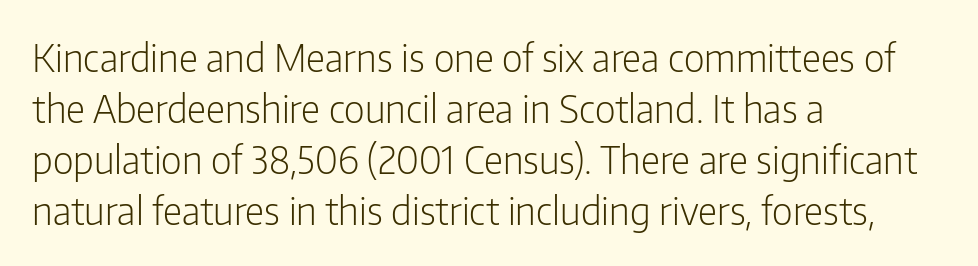
{"serif": "no", "italic": "no", "bold": "no", "weight": "light", "width": "condensed", "stroke_contrast": "low", "x_height": "medium", "monospaced": "no", "underline": "no", "align": "left", "line_spacing": "normal", "line_spacing_ratio": 1.34, "letter_spacing": "normal", "letter_spacing_em": 0.0, "glyph_px": 38}
